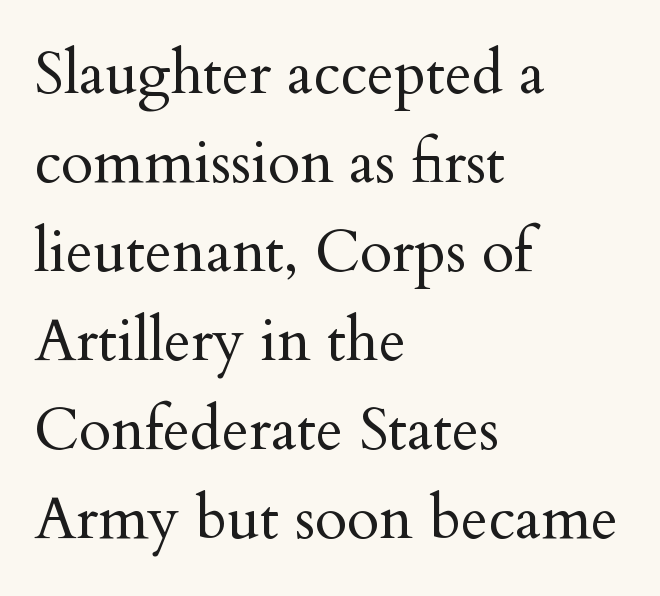
Q: Is the text bold? A: No.
Q: Is the text italic (slanted)? A: No, it is upright.
Q: Is the typeface a serif or a sans-serif typeface? A: Serif.
Q: Is the text underlined? A: No.
Q: How is the paragraph aligned? A: Left-aligned.
Q: Is the spacing between letters normal or unusually wide? A: Normal.
Q: Is the spacing between lines tight, normal or loose? A: Normal.
Q: Width (condensed, normal, or wide)? A: Normal.
Q: Stroke contrast? A: Medium.
Q: x-height? A: Small.
Q: Monospaced? A: No.
